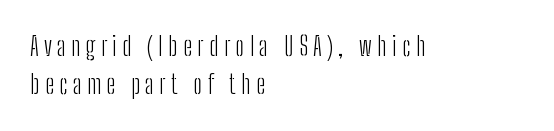
{"italic": "no", "bold": "no", "underline": "no", "align": "left", "line_spacing": "normal", "line_spacing_ratio": 1.47, "letter_spacing": "wide", "letter_spacing_em": 0.2, "glyph_px": 26}
